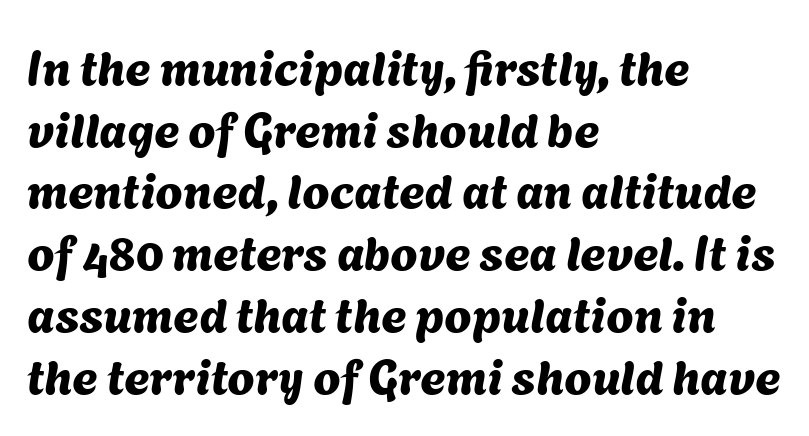
The lines are quadded left. Font category for this specimen: sans-serif. No extra tracking has been applied to these lines. The face used here is proportionally spaced, like ordinary book or web type. The baseline area is clear.
